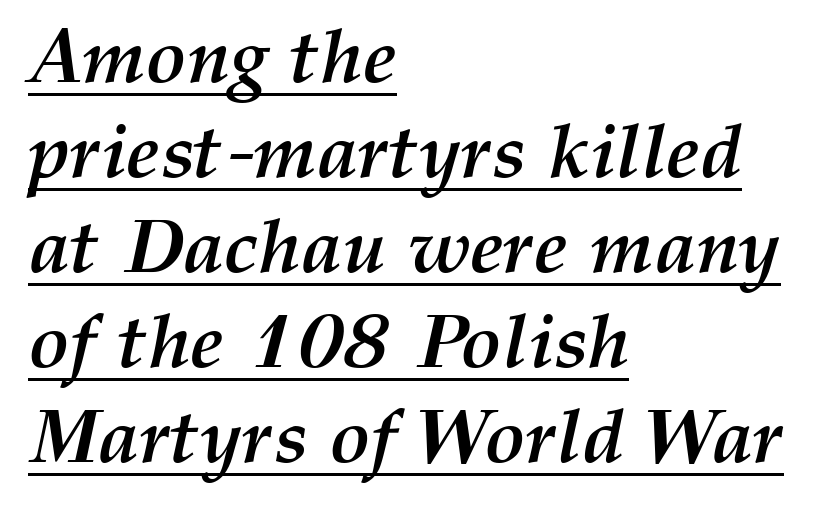
Proportional: the letters do not fall into vertical columns. Looking at the ascenders, they clearly lean. Short and long lines alike share a common starting point at left. Has an underline been added? It has.
